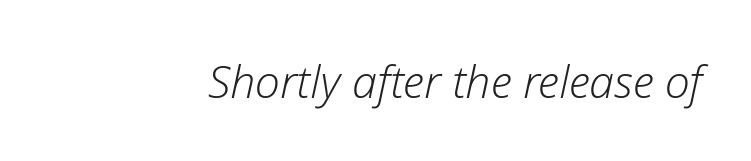
Spacing between characters is what you'd get straight out of the box. Beneath every word, the page is bare. Characters are canted at an angle relative to the baseline's perpendicular. Think standard paragraph weight, or any step lighter than that.
